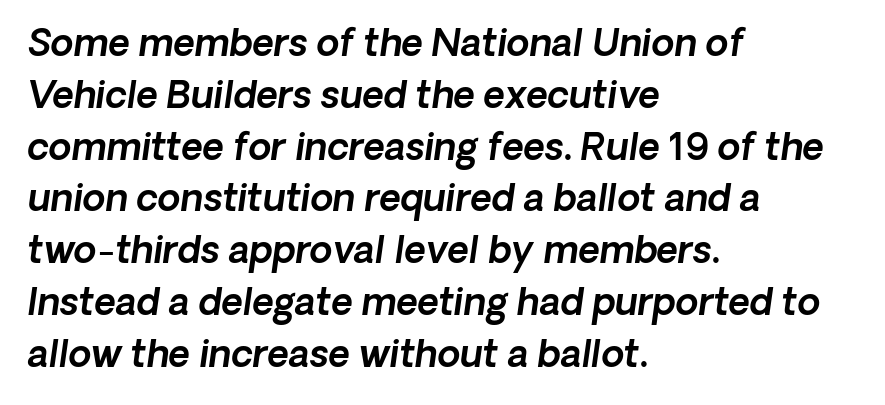
The image shows 37 px sans-serif type; set left-aligned, normal line spacing (1.4x), normal letter spacing, not underlined; a medium x-height.
